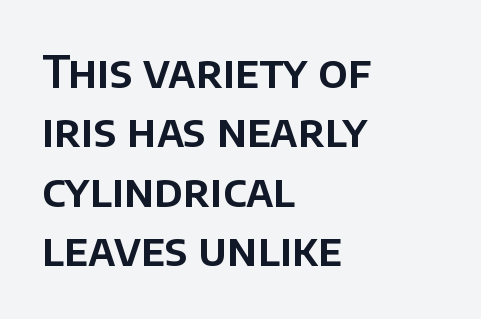
The image shows 44 px sans-serif type, upright; set left-aligned, normal line spacing (1.35x), normal letter spacing, not underlined; low stroke contrast and a large x-height.
